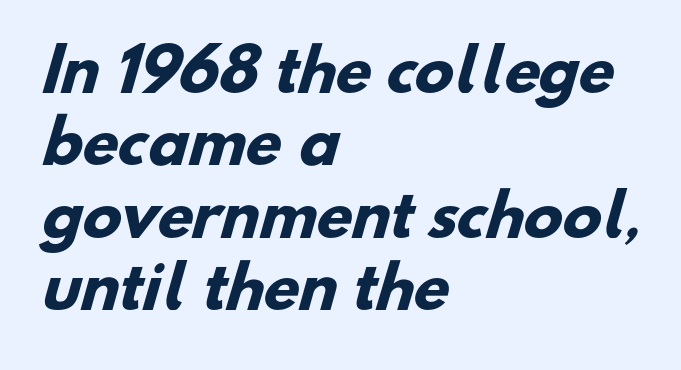
Descenders are the only things crossing below the line. What weight is shown? A full bold with thick strokes. You could not count columns in this text — the font is proportionally spaced. In terms of letterspacing, this is plain default setting. A sans-serif font was chosen for this passage. These lines stack with their left ends in a neat column.
